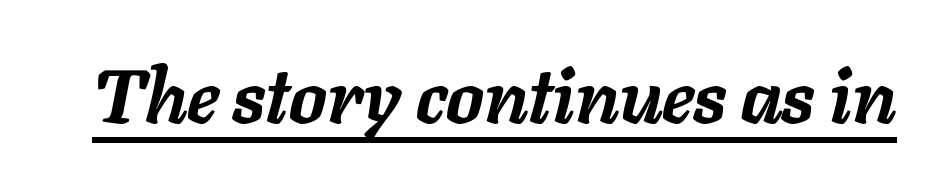
The rendering uses natural spacing where letterforms have individual widths. The axis of the letterforms is tilted away from vertical. Has an underline been added? It has. The characters look thick and weighty, a clear bold. Inter-character spacing is left at the font's built-in metrics.
